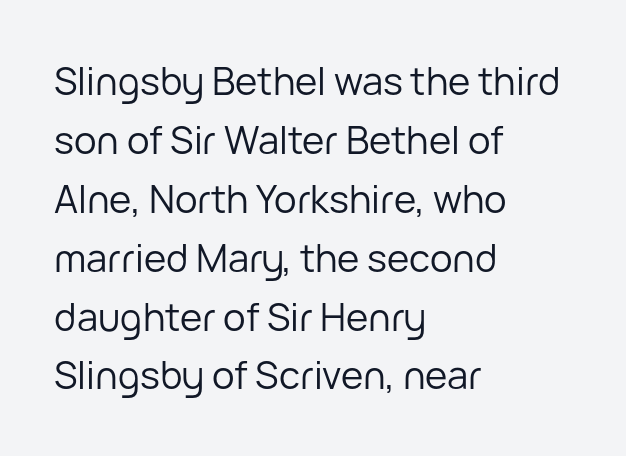
{"serif": "no", "italic": "no", "bold": "no", "weight": "regular", "width": "normal", "stroke_contrast": "low", "x_height": "medium", "monospaced": "no", "underline": "no", "align": "left", "line_spacing": "normal", "line_spacing_ratio": 1.55, "letter_spacing": "normal", "letter_spacing_em": 0.0, "glyph_px": 38}
